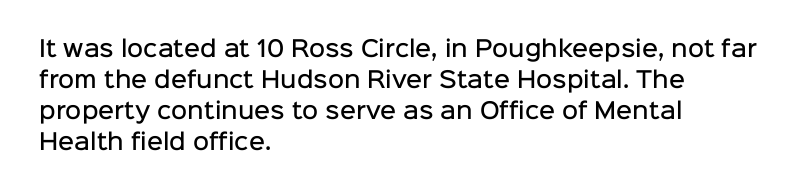
Does extra space separate the letters? No, they use regular spacing. Italic? Not at all — the glyphs are vertical. Notice how the passage keeps a crisp vertical edge on the left only. In terms of leading, this rendering sits right in the middle.
